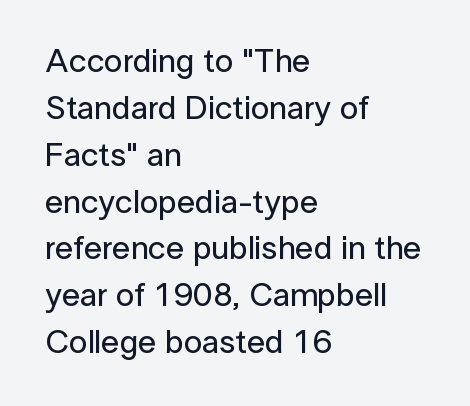
The baseline area is clear. Letterform terminals end flat and unadorned throughout the passage. The block of text has a typical density, with ordinary space between rows. Think of a printed novel: that variable character pitch is what you see here. In CSS terms this would be text-align: left. Ascenders rise straight up at ninety degrees.
